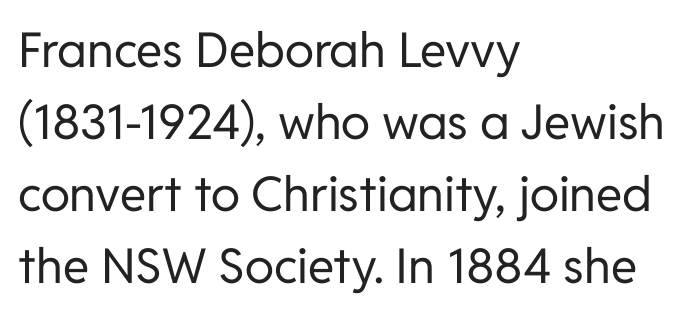
This rendering uses left alignment, leaving the right contour irregular. Nothing unusual about the tracking: characters are spaced as the font intends. The typeface has the unassuming heft of standard copy or less. Is this a sans? Yes — the strokes have no serifs. Spacing verdict: proportional, widths tailored to each character. Vertically, the passage feels balanced, rows spaced as you'd expect.
